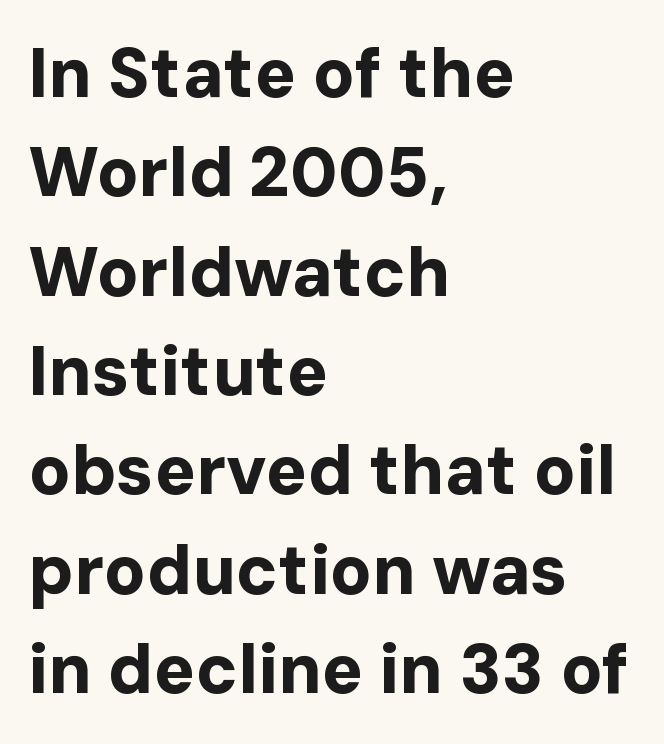
Stroke terminals: plain, sans-serif. The passage shown is typed in a proportional face where columns would drift. The glyphs are unaccompanied by any horizontal stroke below them. This block has exactly the height ordinary leading produces. Posture: straight, roman, zero tilt.
